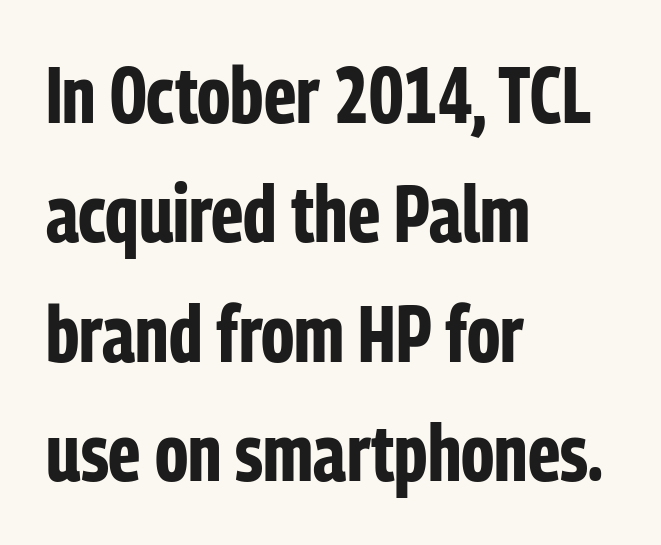
The image shows 79 px bold, condensed sans-serif type, upright; set left-aligned, normal line spacing (1.51x), normal letter spacing, not underlined; low stroke contrast and a medium x-height.
